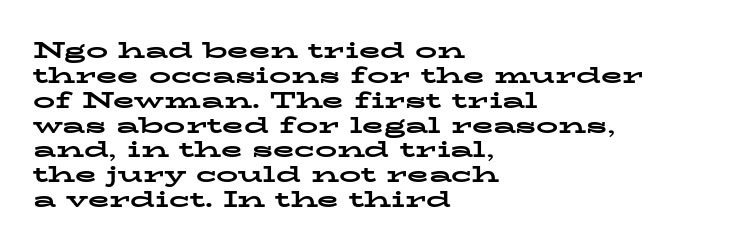
The vertical gap from one line to the next is small. A classic flush-left, rag-right setting is used for this passage. Plain, unruled lines of type. The gaps between neighbouring characters are ordinary and unremarkable. This sample uses an upright cut, with every glyph sitting square on the baseline. The passage shown is emphatically bold.
